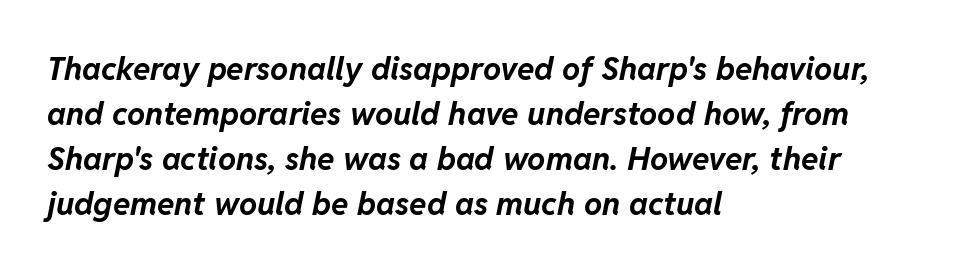
Look at the stroke-to-counter ratio: heavy, a bold. In terms of letterspacing, this is plain default setting. You could not count columns in this text — the font is proportionally spaced. One glance says typical: line gaps are just what's usual. The letters are slanted; this is an italic face. The ragged edge is on the right, which tells us the setting is flush left.
